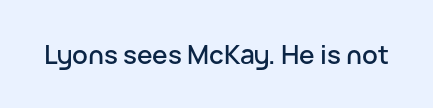
Q: Is the text italic (slanted)? A: No, it is upright.
Q: Is the text underlined? A: No.
Q: Is the spacing between letters normal or unusually wide? A: Normal.
